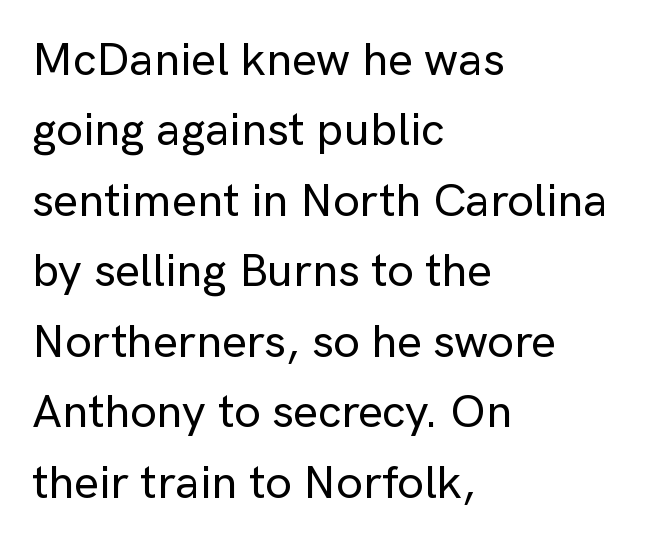
The glyphs in this specimen are sans serif. This sample has the flowing, uneven cadence of proportional lettering. Unmarked baselines from the first word to the last. A typesetter would call this leading conventional body-copy spacing. The text block is weighted toward the left margin, trailing off unevenly rightward.
